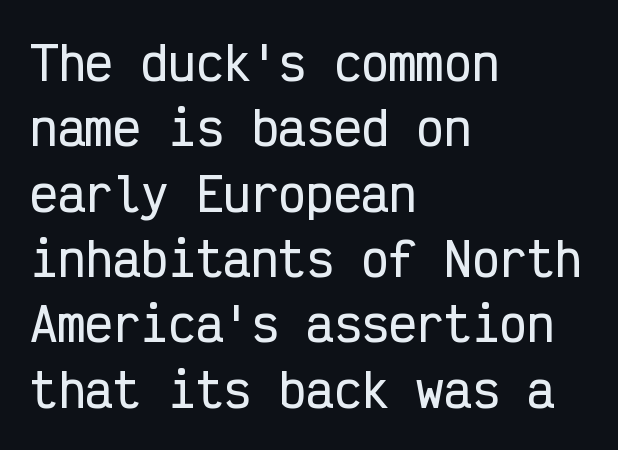
Q: Is the text italic (slanted)? A: No, it is upright.
Q: Is the typeface a serif or a sans-serif typeface? A: Sans-serif.
Q: Is the text underlined? A: No.
Q: How is the paragraph aligned? A: Left-aligned.
Q: Is the spacing between letters normal or unusually wide? A: Normal.
Q: Is the spacing between lines tight, normal or loose? A: Normal.
Q: Width (condensed, normal, or wide)? A: Condensed.
Q: Stroke contrast? A: Low.
Q: x-height? A: Medium.
Q: Monospaced? A: Yes.
